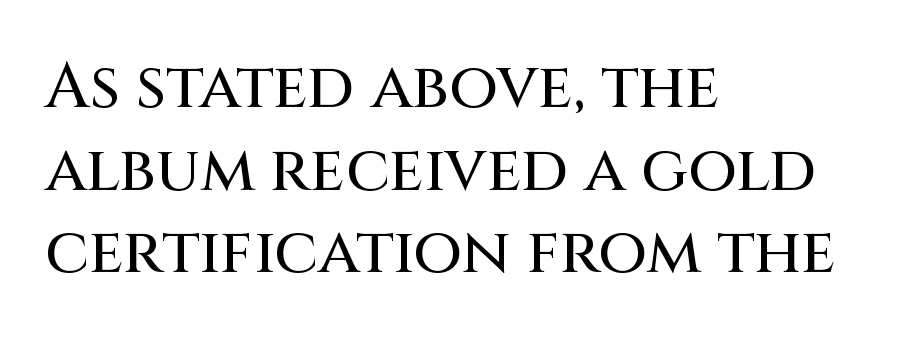
{"serif": "no", "italic": "no", "width": "normal", "stroke_contrast": "medium", "x_height": "large", "monospaced": "no", "underline": "no", "align": "left", "line_spacing": "normal", "line_spacing_ratio": 1.31, "letter_spacing": "normal", "letter_spacing_em": 0.0, "glyph_px": 63}
